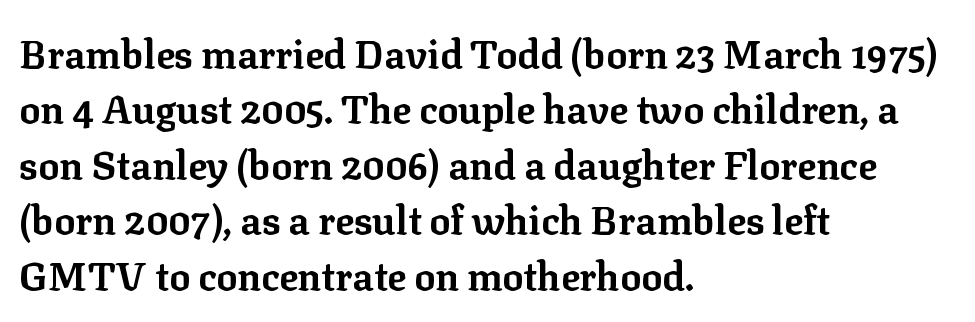
Italic: no, the glyphs are upright roman. Unlike a clean sans, this face finishes its strokes with serifs. Quick note: underline off. Spacing between characters is what you'd get straight out of the box. Set as a true bold cut, around the 700 mark.
